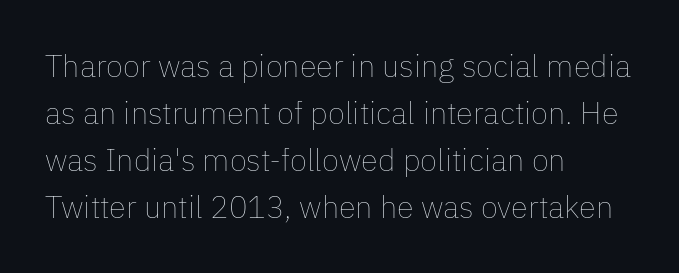
Q: Is the text bold? A: No.
Q: Is the text italic (slanted)? A: No, it is upright.
Q: Is the text underlined? A: No.
Q: How is the paragraph aligned? A: Left-aligned.
Q: Is the spacing between letters normal or unusually wide? A: Normal.
Q: Is the spacing between lines tight, normal or loose? A: Normal.
Q: Width (condensed, normal, or wide)? A: Normal.
Q: Stroke contrast? A: Low.
Q: x-height? A: Medium.
Q: Monospaced? A: No.
